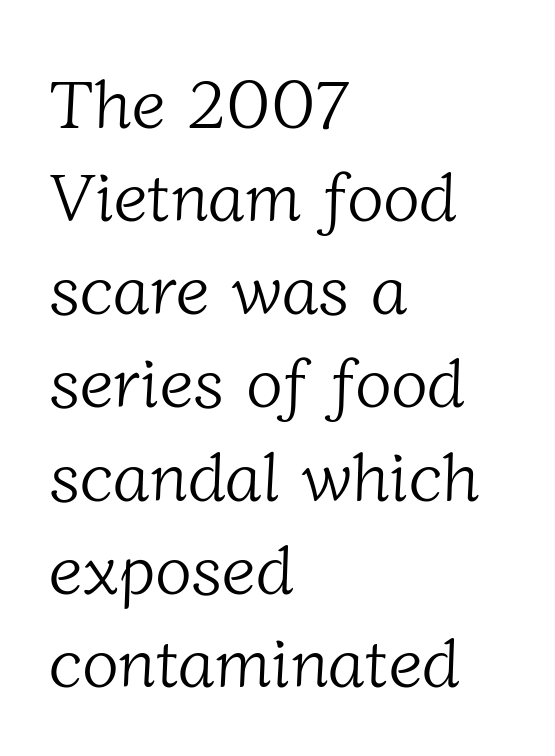
The image shows 68 px light serif type; set left-aligned, normal line spacing (1.37x), normal letter spacing, not underlined; low stroke contrast and a medium x-height.
